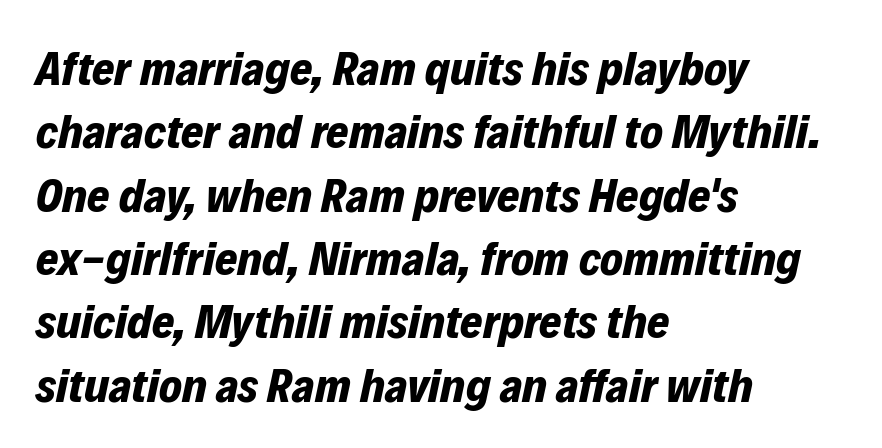
The image shows 48 px bold type, italic (leaning right); set left-aligned, normal line spacing (1.32x), normal letter spacing, not underlined; low stroke contrast and a medium x-height.
